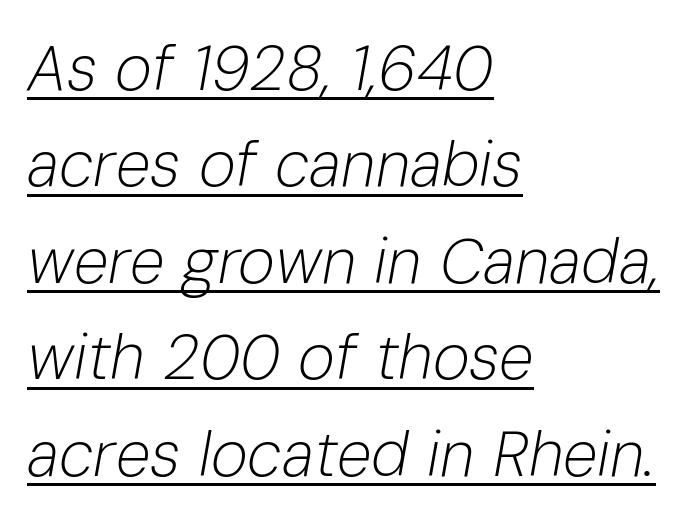
{"italic": "yes", "lean": "right", "slant_degrees": 10, "bold": "no", "weight": "light", "width": "normal", "stroke_contrast": "low", "x_height": "medium", "monospaced": "no", "underline": "yes", "align": "left", "line_spacing": "normal", "line_spacing_ratio": 1.53, "letter_spacing": "normal", "letter_spacing_em": 0.0, "glyph_px": 63}
